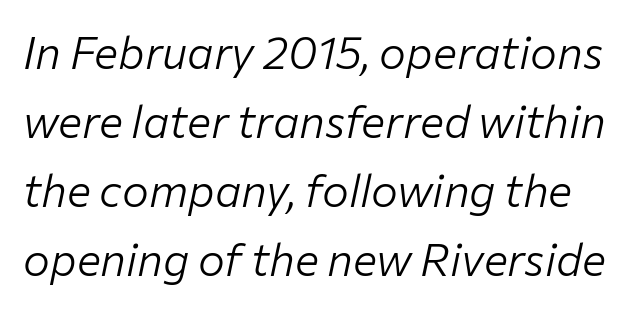
The designer left line spacing at the default. The strokes carry an ordinary text weight at most. Quick note: italic. The face used here is proportionally spaced, like ordinary book or web type. Rule under the text: the space is simply empty.
